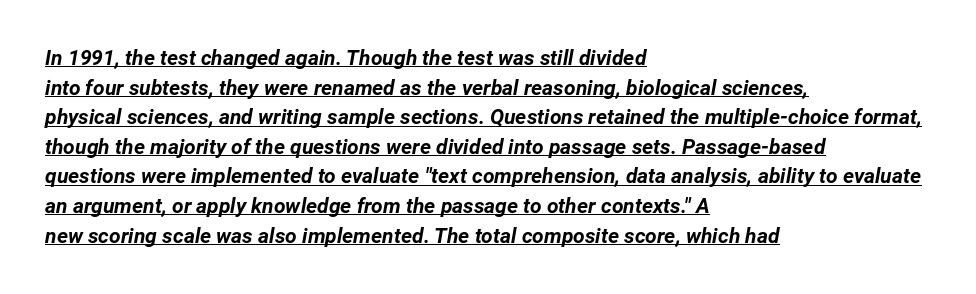
The gaps between neighbouring characters are ordinary and unremarkable. A typographer would call this underscored text. Line beginnings align vertically; line endings do not. The glyphs look as if they've been sheared to an angle. These lines sit exactly where default settings would place them. Thick stems and heavy bowls — unmistakably bold.
